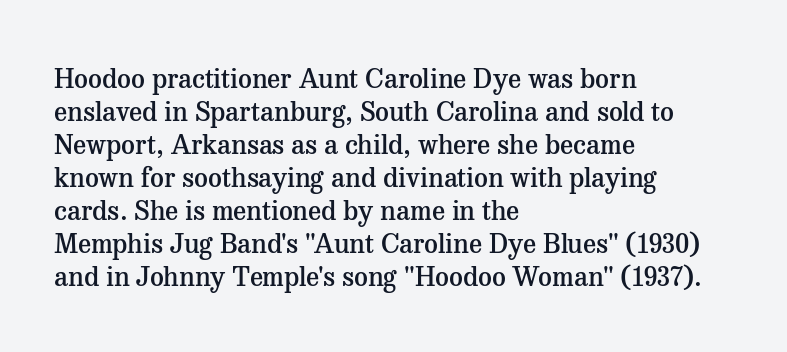
The compositor pushed each line to the left boundary. The space beneath each line is pristine and unruled. Moderately thickened strokes mark this as semibold type. Letter spacing: default. Quick note: not italic, upright.
